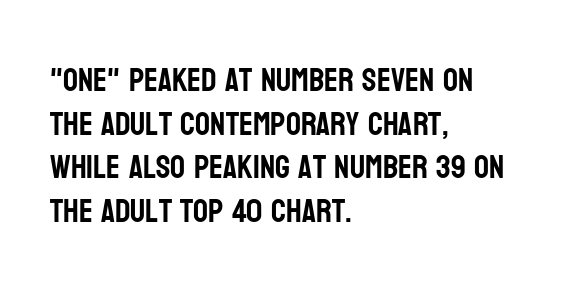
{"serif": "no", "italic": "no", "width": "condensed", "stroke_contrast": "low", "x_height": "large", "monospaced": "no", "underline": "no", "align": "left", "line_spacing": "normal", "line_spacing_ratio": 1.32, "letter_spacing": "normal", "letter_spacing_em": 0.0, "glyph_px": 33}
